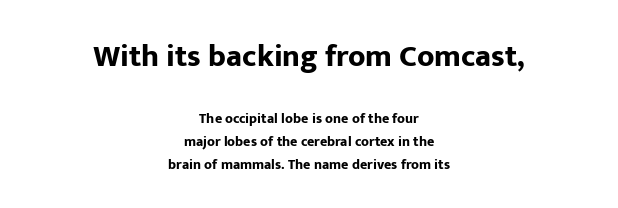
The image shows 31 px bold sans-serif type, upright; set centered, normal line spacing (1.67x), normal letter spacing, not underlined; the first (top) block is 2.21x larger; low stroke contrast and a medium x-height.
